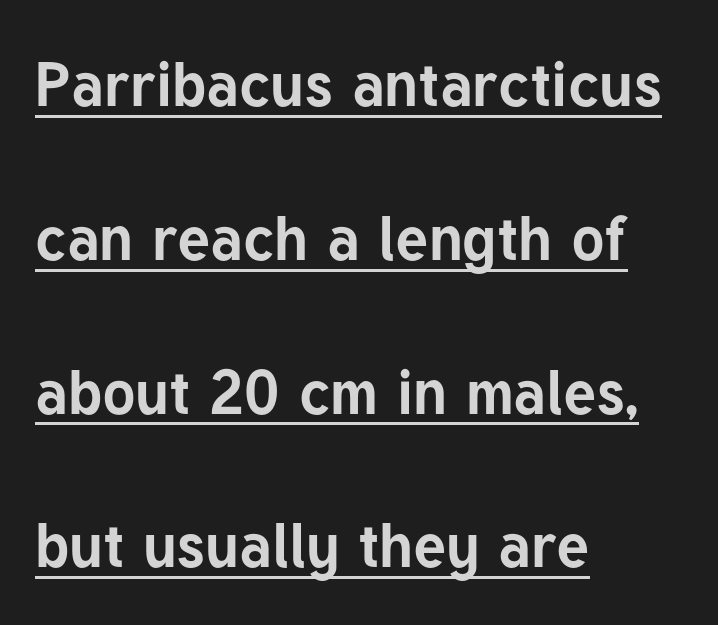
The image shows 62 px bold sans-serif type, upright; set left-aligned, loose line spacing (2.48x), normal letter spacing, underlined; low stroke contrast and a medium x-height.
